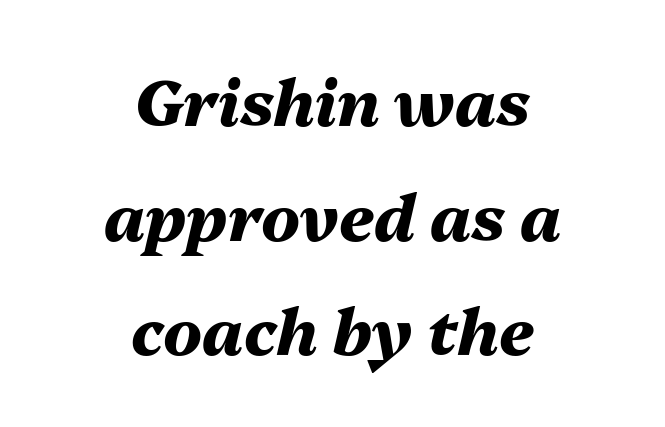
The image shows 64 px heavy type, italic (leaning right); set centered, line spacing 1.79x, normal letter spacing, not underlined; medium stroke contrast and a medium x-height.
